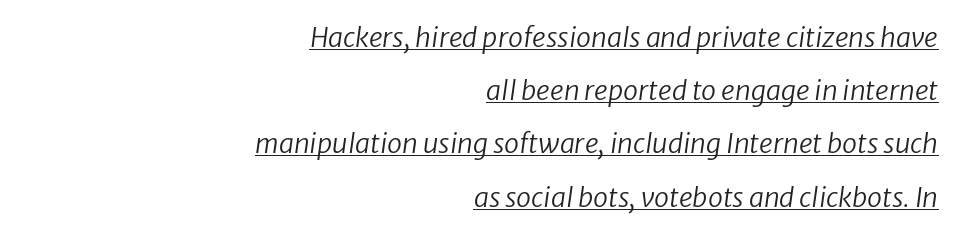
Compared with a typical body face, this is equally light or lighter still. In CSS terms this would be text-align: right. Decoration check: the copy is underlined. Tracking here is standard; glyphs follow each other at the usual distance. Notice the wide empty band between every row — that's loose leading.
